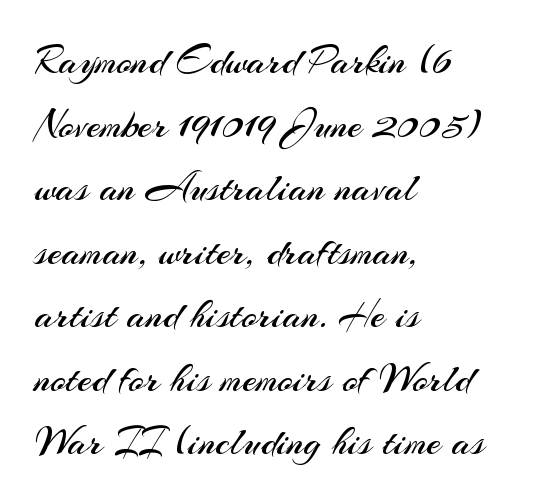
The image shows 41 px regular-weight sans-serif type; set left-aligned, normal line spacing (1.55x), normal letter spacing, not underlined; medium stroke contrast and a small x-height.
